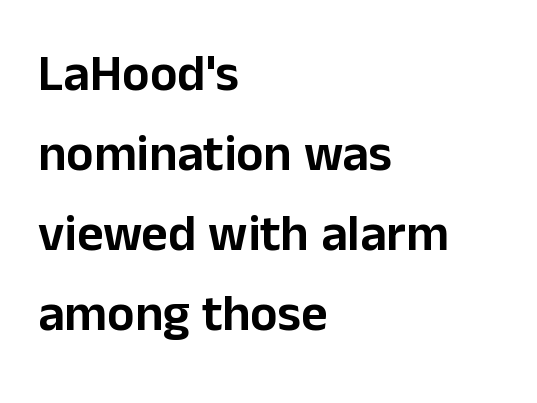
Visually the block forms a straight wall on the left and a jagged coastline on the right. In terms of letterform style, serifs are entirely absent. The line-height multiplier appears to be the usual default. The type sits square on the baseline with zero lean. Between one letter and the next there's only the usual sliver of space. Lines of text with bare space underneath.
